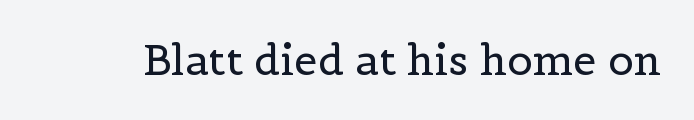
Q: Is the text bold? A: No.
Q: Is the text italic (slanted)? A: No, it is upright.
Q: Is the typeface a serif or a sans-serif typeface? A: Serif.
Q: Is the text underlined? A: No.
Q: Is the spacing between letters normal or unusually wide? A: Normal.
Q: Width (condensed, normal, or wide)? A: Normal.
Q: x-height? A: Medium.
Q: Monospaced? A: No.
